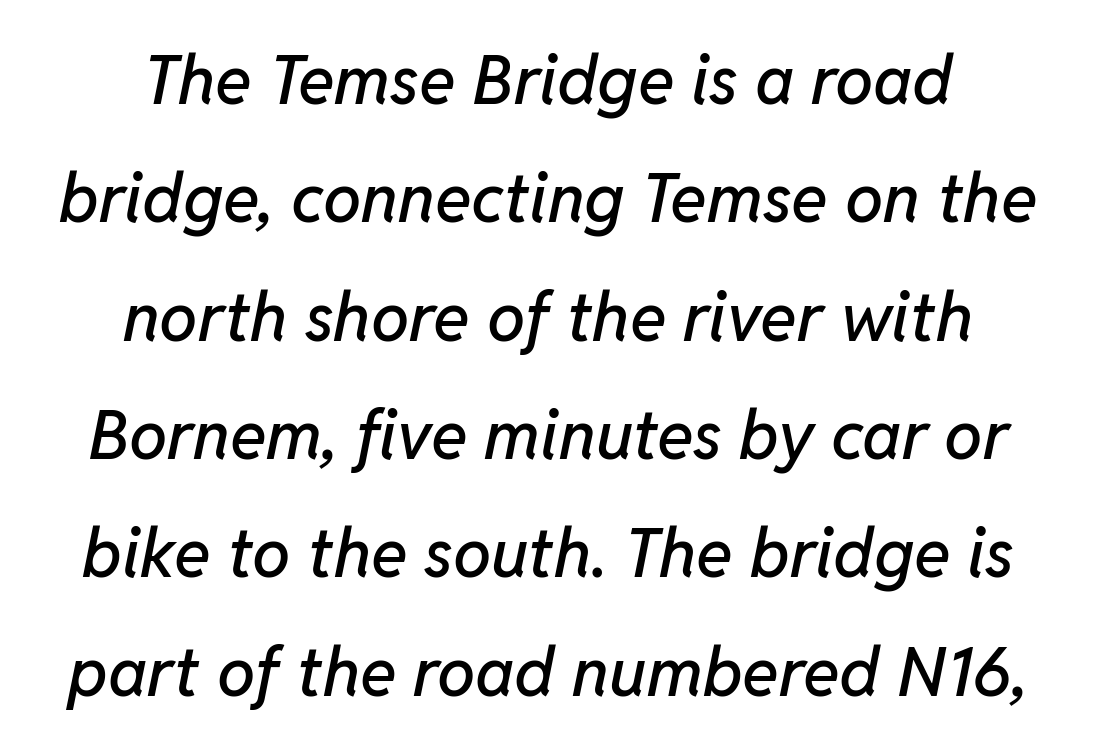
{"italic": "yes", "lean": "right", "slant_degrees": 11, "width": "normal", "stroke_contrast": "low", "x_height": "medium", "monospaced": "no", "underline": "no", "align": "center", "line_spacing_ratio": 1.74, "letter_spacing": "normal", "letter_spacing_em": 0.0, "glyph_px": 68}
